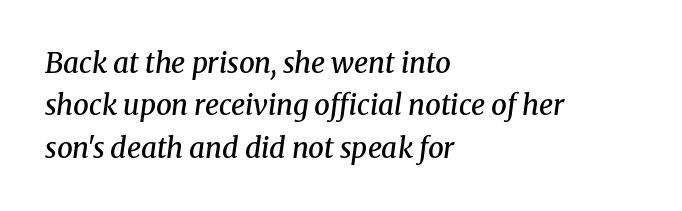
A typesetter would call this zero additional tracking. A bit beefed up — I'd call it semibold rather than bold. Reading down the column, the eye jumps a familiar distance to each next line. Little horizontal feet cap the strokes, marking this as serif type. In CSS terms this would be text-align: left. Designer's note — italics engaged.
